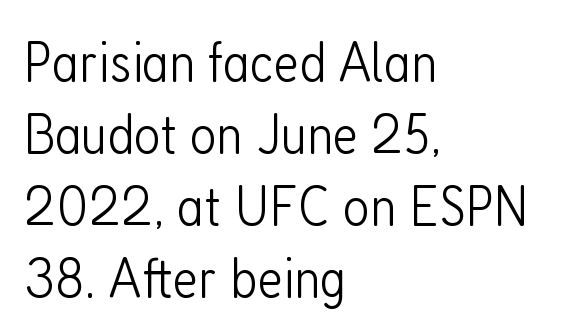
You could not count columns in this text — the font is proportionally spaced. Think standard paragraph weight, or any step lighter than that. These lines are composed in type without serifs. The type sits square on the baseline with zero lean. Alignment: flush left.
